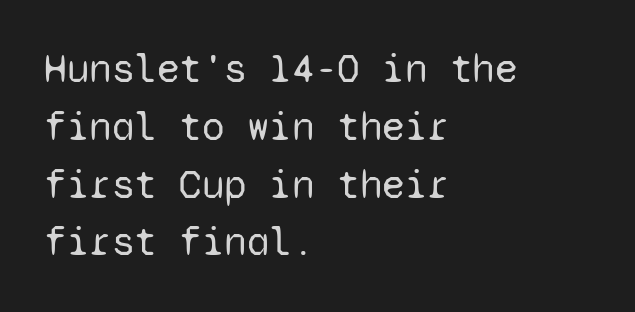
The image shows 41 px regular-weight sans-serif type, upright, monospaced; set left-aligned, normal line spacing (1.41x), normal letter spacing, not underlined; low stroke contrast and a medium x-height.
